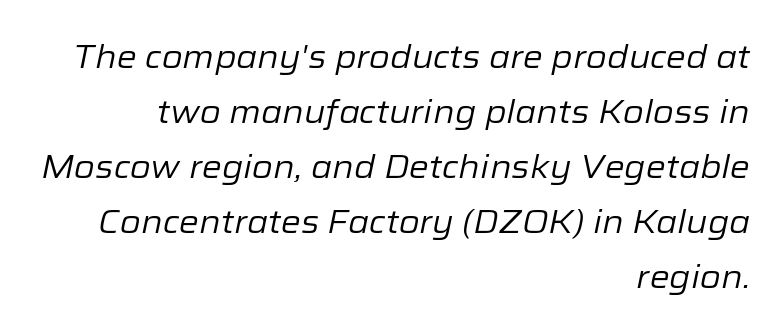
{"italic": "yes", "lean": "right", "slant_degrees": 12, "bold": "no", "weight": "regular", "width": "normal", "stroke_contrast": "low", "x_height": "medium", "monospaced": "no", "underline": "no", "align": "right", "line_spacing_ratio": 1.72, "letter_spacing": "normal", "letter_spacing_em": 0.0, "glyph_px": 32}
